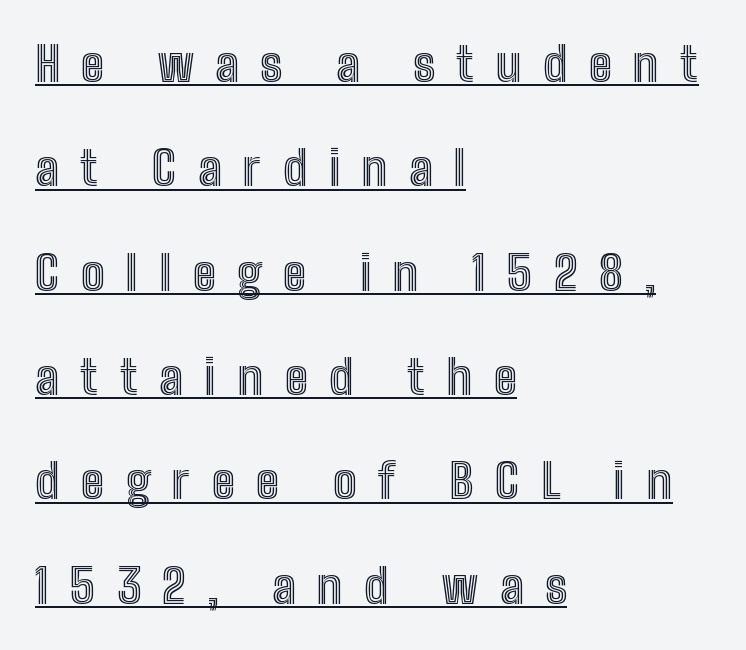
{"italic": "no", "width": "condensed", "x_height": "medium", "monospaced": "no", "underline": "yes", "align": "left", "line_spacing": "loose", "line_spacing_ratio": 2.22, "letter_spacing": "wide", "letter_spacing_em": 0.46, "glyph_px": 47}
